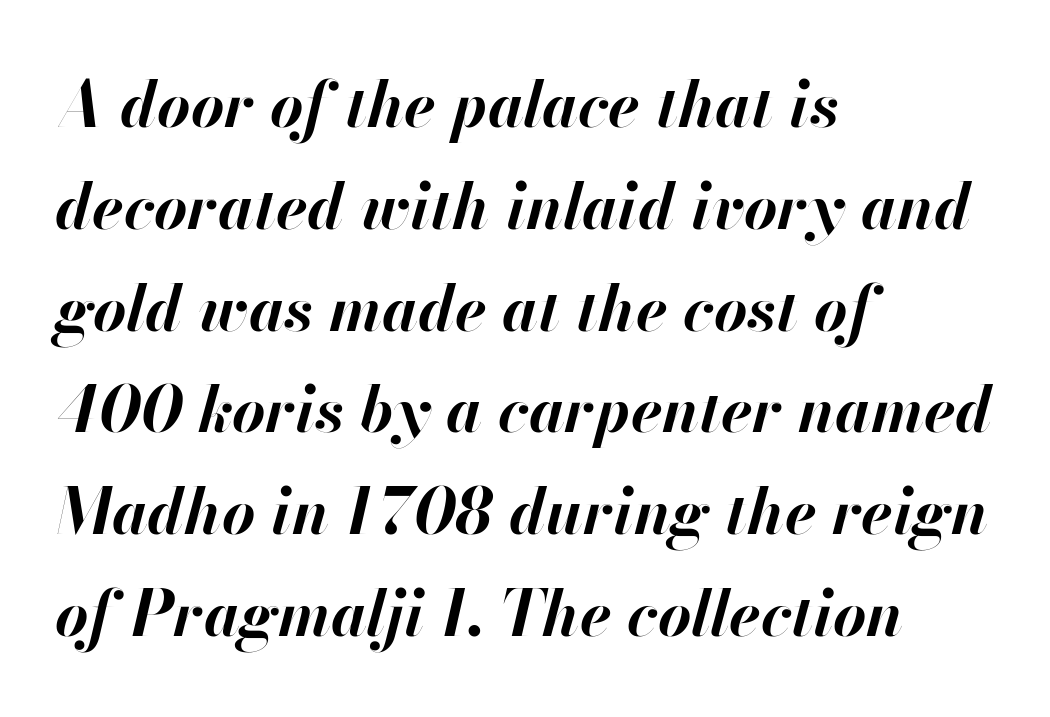
Characters follow at the spacing the type designer built in. Lines of text with bare space underneath. Notice how thick the strokes are: this is what a full bold looks like. The setting favours the left margin, as ordinary paragraphs usually do. Compared with typical paragraphs, the rows here are spaced about the same. The axis of the letterforms is tilted away from vertical.
